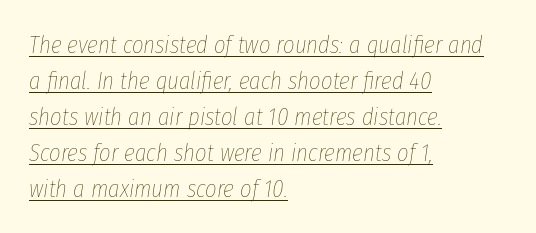
Q: Is the text bold? A: No.
Q: Is the text italic (slanted)? A: Yes, it leans right by about 8 degrees.
Q: Is the text underlined? A: Yes.
Q: How is the paragraph aligned? A: Left-aligned.
Q: Is the spacing between letters normal or unusually wide? A: Normal.
Q: Is the spacing between lines tight, normal or loose? A: Normal.
